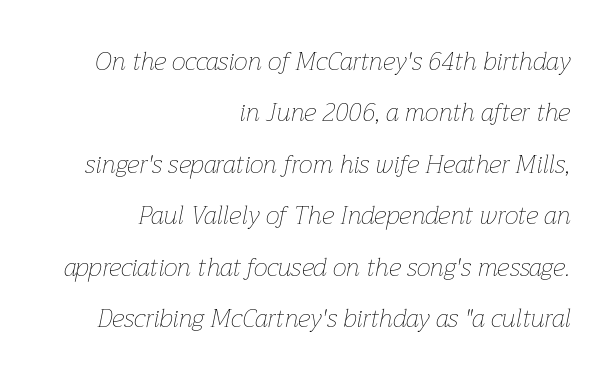
The image shows 25 px text type, italic (leaning right); set right-aligned, loose line spacing (2.06x), normal letter spacing, not underlined.
